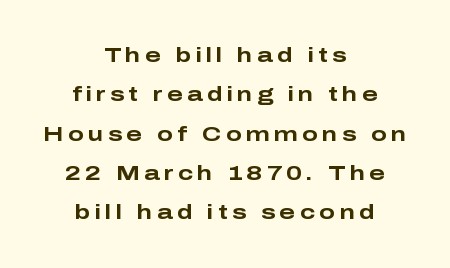
These lines have a slow, spaced-out rhythm from letter to letter. The text block is weighted toward neither margin, spreading evenly from the middle. Plain, unruled lines of type. Every letter is thick-stroked: bold, no question.
